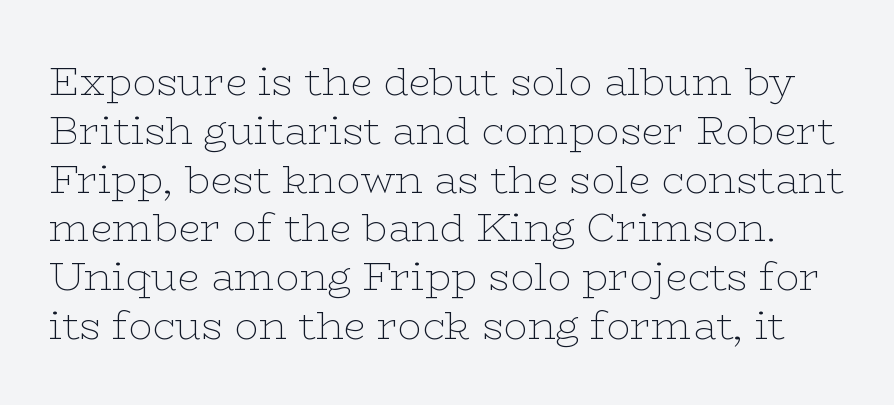
The string is rendered with underlining switched off. A light-to-regular cut is what we see here. The letters sit at their default tracking, neither squeezed nor spread. Observe the serifs anchoring each vertical stroke in this sample. A typesetter would call this proportional, since set widths differ per character.
